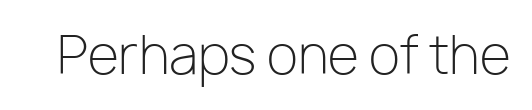
{"serif": "no", "italic": "no", "bold": "no", "weight": "light", "width": "normal", "stroke_contrast": "low", "x_height": "medium", "monospaced": "no", "underline": "no", "letter_spacing": "normal", "letter_spacing_em": 0.0, "glyph_px": 51}
